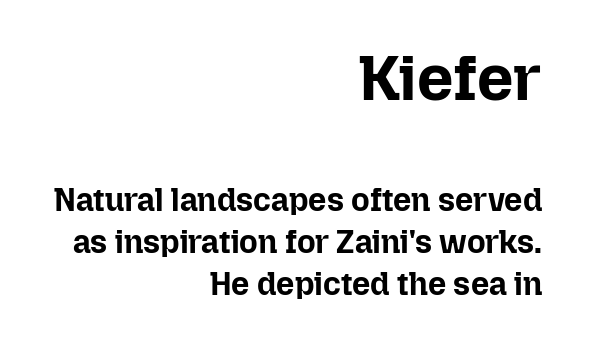
Q: Is the text bold? A: Yes.
Q: Is the text italic (slanted)? A: No, it is upright.
Q: Is the text underlined? A: No.
Q: How is the paragraph aligned? A: Right-aligned.
Q: Is the spacing between letters normal or unusually wide? A: Normal.
Q: Is the spacing between lines tight, normal or loose? A: Normal.
Q: Which block of text is set in a larger size, the first (top) or the second (bottom)? A: The first (top) one.
Q: Width (condensed, normal, or wide)? A: Normal.
Q: Stroke contrast? A: Low.
Q: x-height? A: Medium.
Q: Monospaced? A: No.
